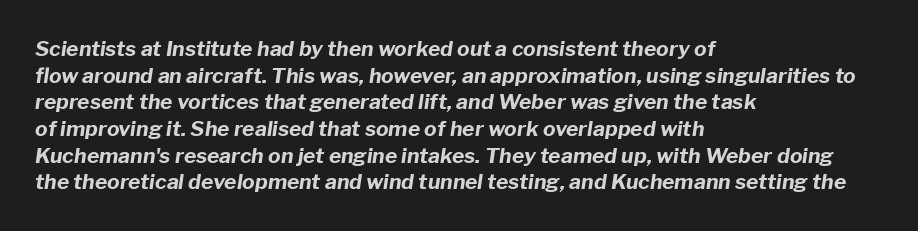
Q: Is the text bold? A: Yes.
Q: Is the text italic (slanted)? A: Yes, it leans right by about 8 degrees.
Q: Is the text underlined? A: No.
Q: How is the paragraph aligned? A: Left-aligned.
Q: Is the spacing between letters normal or unusually wide? A: Normal.
Q: Is the spacing between lines tight, normal or loose? A: Normal.
